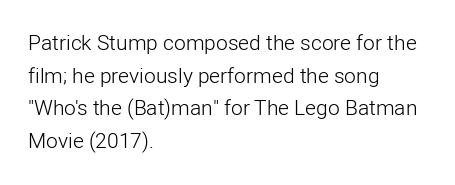
The image shows 21 px text type, upright; set left-aligned, normal line spacing (1.55x), normal letter spacing, not underlined.
